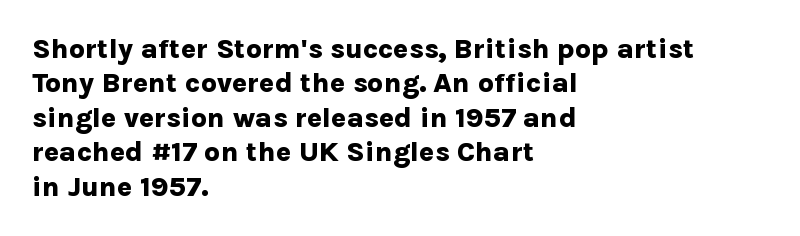
{"serif": "no", "italic": "no", "bold": "yes", "weight": "bold", "width": "normal", "stroke_contrast": "low", "x_height": "medium", "monospaced": "no", "underline": "no", "align": "left", "line_spacing_ratio": 1.23, "letter_spacing": "normal", "letter_spacing_em": 0.0, "glyph_px": 28}
